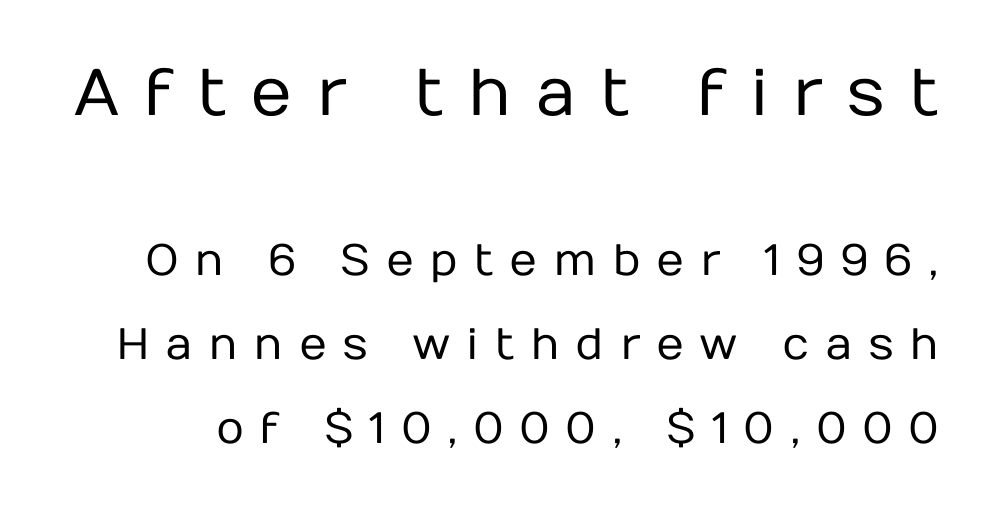
Q: Is the text bold? A: No.
Q: Is the text italic (slanted)? A: No, it is upright.
Q: Is the typeface a serif or a sans-serif typeface? A: Sans-serif.
Q: Is the text underlined? A: No.
Q: Is the spacing between letters normal or unusually wide? A: Unusually wide.
Q: Is the spacing between lines tight, normal or loose? A: Loose.
Q: Which block of text is set in a larger size, the first (top) or the second (bottom)? A: The first (top) one.
Q: Width (condensed, normal, or wide)? A: Normal.
Q: Stroke contrast? A: Low.
Q: x-height? A: Medium.
Q: Monospaced? A: No.
